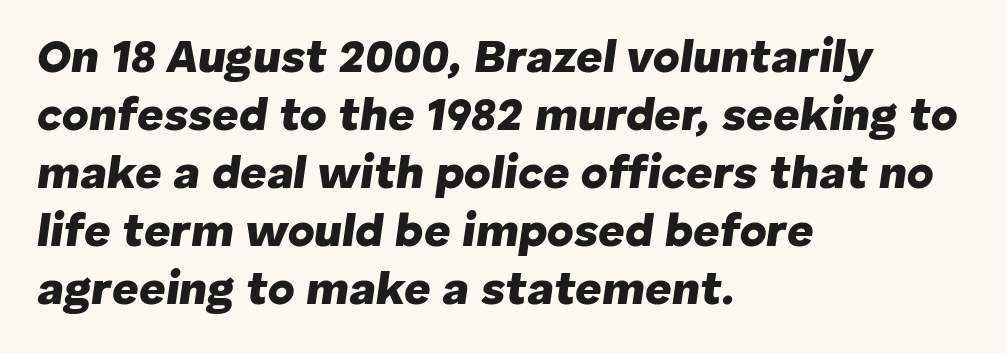
Q: Is the text bold? A: Yes.
Q: Is the text italic (slanted)? A: Yes, it leans right by about 8 degrees.
Q: Is the text underlined? A: No.
Q: How is the paragraph aligned? A: Left-aligned.
Q: Is the spacing between letters normal or unusually wide? A: Normal.
Q: Is the spacing between lines tight, normal or loose? A: Normal.
Q: Width (condensed, normal, or wide)? A: Normal.
Q: Stroke contrast? A: Low.
Q: x-height? A: Medium.
Q: Monospaced? A: No.
